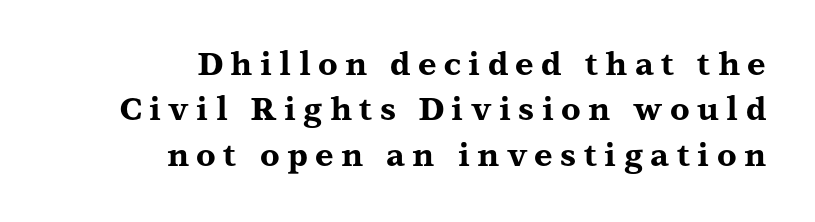
{"serif": "yes", "italic": "no", "bold": "yes", "weight": "bold", "width": "wide", "stroke_contrast": "medium", "x_height": "medium", "monospaced": "no", "underline": "no", "align": "right", "line_spacing": "normal", "line_spacing_ratio": 1.42, "letter_spacing": "wide", "letter_spacing_em": 0.23, "glyph_px": 32}
